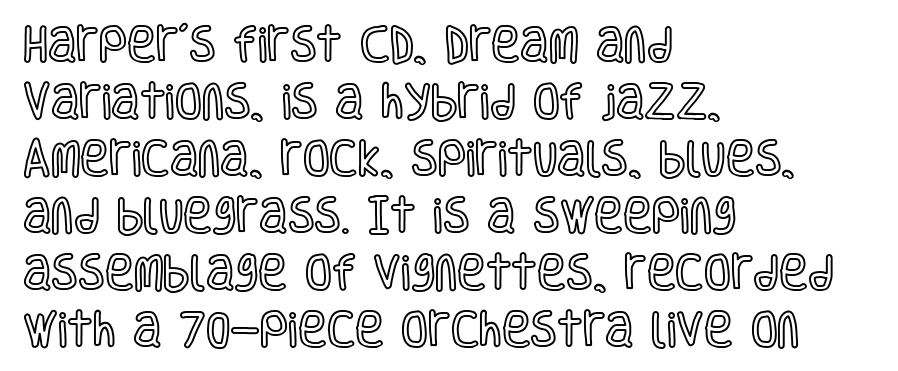
Q: Is the text italic (slanted)? A: No, it is upright.
Q: Is the text underlined? A: No.
Q: How is the paragraph aligned? A: Left-aligned.
Q: Is the spacing between letters normal or unusually wide? A: Normal.
Q: Is the spacing between lines tight, normal or loose? A: Normal.
Q: Width (condensed, normal, or wide)? A: Condensed.
Q: x-height? A: Large.
Q: Monospaced? A: No.
